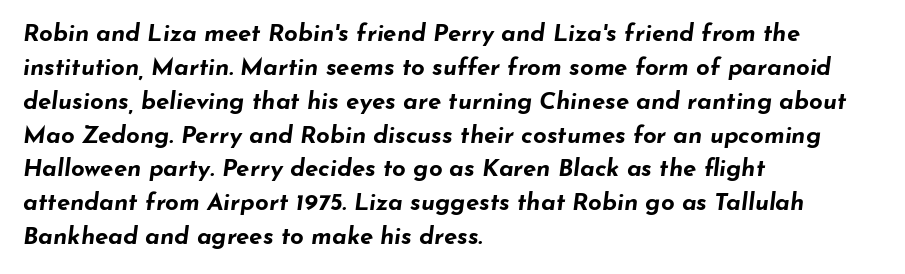
Observe the ordinary spacing: letters are neighbours, not strangers. Designer's note — italics engaged. Strokes here are thick enough to call this a true bold. The compositor pushed each line to the left boundary. A clean baseline with only descenders dipping below it.
